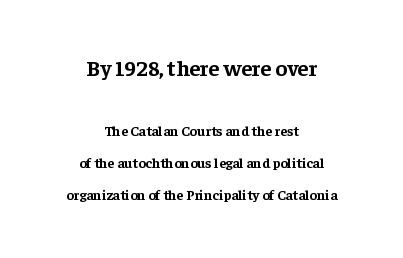
{"italic": "no", "bold": "yes", "underline": "no", "align": "center", "line_spacing": "loose", "line_spacing_ratio": 2.29, "letter_spacing": "normal", "letter_spacing_em": 0.0, "larger_block": "first", "size_ratio": 1.57, "glyph_px": 22}
